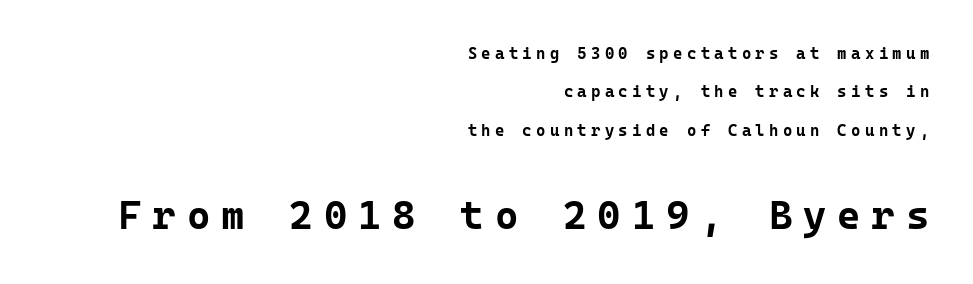
{"serif": "no", "italic": "no", "bold": "yes", "weight": "bold", "width": "normal", "stroke_contrast": "low", "x_height": "medium", "monospaced": "yes", "underline": "no", "align": "right", "line_spacing": "loose", "line_spacing_ratio": 2.4, "letter_spacing": "wide", "letter_spacing_em": 0.27, "larger_block": "second", "size_ratio": 2.5, "glyph_px": 40}
